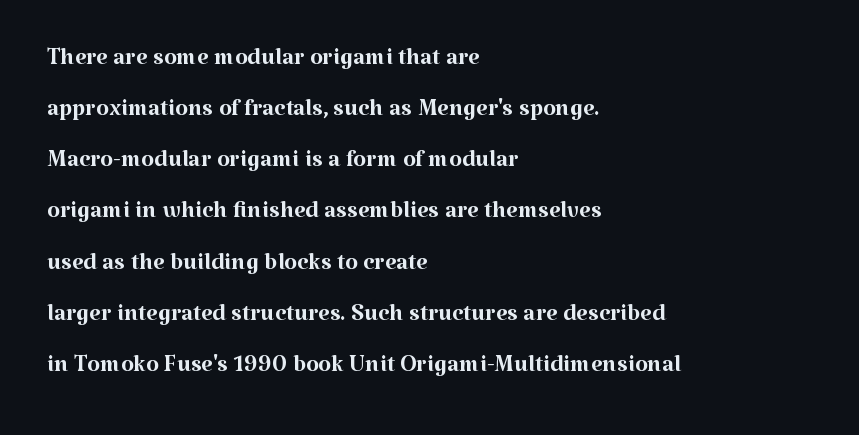
{"serif": "yes", "italic": "no", "bold": "no", "weight": "regular", "width": "normal", "stroke_contrast": "medium", "x_height": "medium", "monospaced": "no", "underline": "no", "align": "left", "line_spacing": "normal", "line_spacing_ratio": 1.55, "letter_spacing": "normal", "letter_spacing_em": 0.0, "glyph_px": 33}
